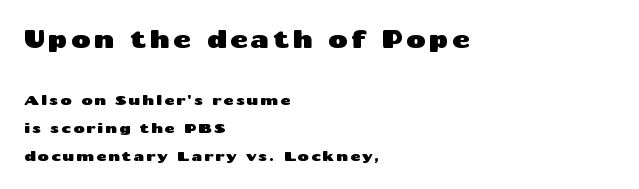
Q: Is the text italic (slanted)? A: No, it is upright.
Q: Is the text underlined? A: No.
Q: How is the paragraph aligned? A: Left-aligned.
Q: Is the spacing between lines tight, normal or loose? A: Loose.
Q: Which block of text is set in a larger size, the first (top) or the second (bottom)? A: The first (top) one.
